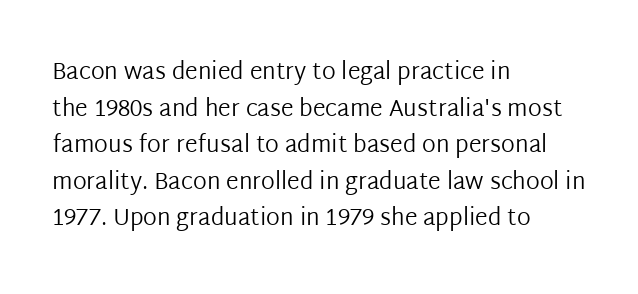
Q: Is the text bold? A: No.
Q: Is the text italic (slanted)? A: No, it is upright.
Q: Is the text underlined? A: No.
Q: How is the paragraph aligned? A: Left-aligned.
Q: Is the spacing between letters normal or unusually wide? A: Normal.
Q: Is the spacing between lines tight, normal or loose? A: Normal.
